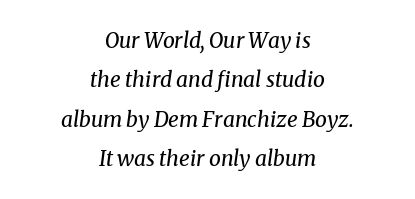
The image shows 21 px text type, italic (leaning right); set centered, line spacing 1.87x, normal letter spacing, not underlined.
